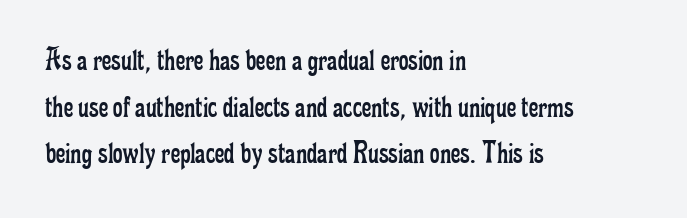
Q: Is the text bold? A: No.
Q: Is the text italic (slanted)? A: No, it is upright.
Q: Is the typeface a serif or a sans-serif typeface? A: Serif.
Q: Is the text underlined? A: No.
Q: How is the paragraph aligned? A: Left-aligned.
Q: Is the spacing between letters normal or unusually wide? A: Normal.
Q: Is the spacing between lines tight, normal or loose? A: Normal.
Q: Width (condensed, normal, or wide)? A: Condensed.
Q: Stroke contrast? A: Low.
Q: x-height? A: Small.
Q: Monospaced? A: No.
